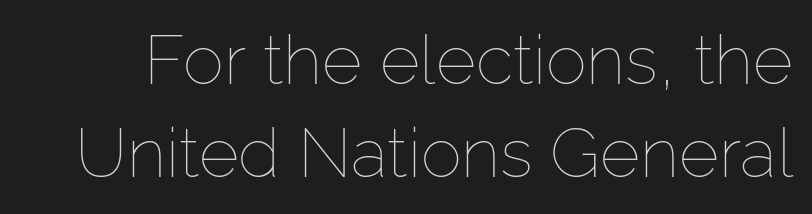
Q: Is the text bold? A: No.
Q: Is the text italic (slanted)? A: No, it is upright.
Q: Is the text underlined? A: No.
Q: Is the spacing between letters normal or unusually wide? A: Normal.
Q: Is the spacing between lines tight, normal or loose? A: Normal.
Q: Width (condensed, normal, or wide)? A: Normal.
Q: Stroke contrast? A: Low.
Q: x-height? A: Medium.
Q: Monospaced? A: No.
